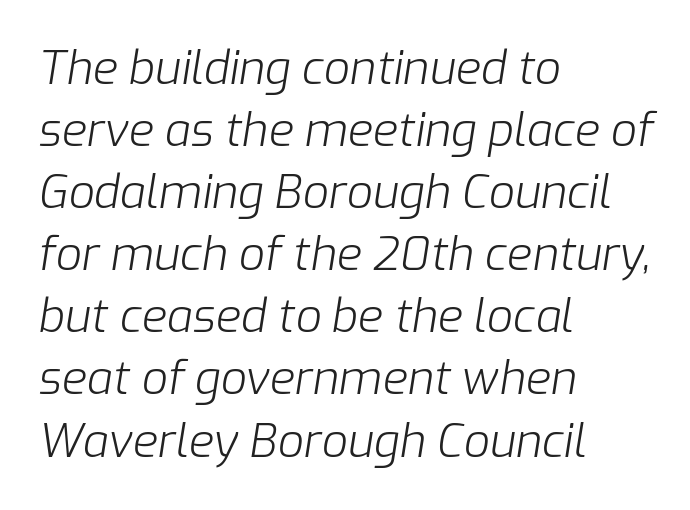
Think of a printed novel: that variable character pitch is what you see here. Glyph-to-glyph distance matches everyday printed text. Caption: face not bold, strokes unweighted. The rendering uses a moderate line-height, typical for paragraphs. The typesetter chose a ragged-right arrangement here.
